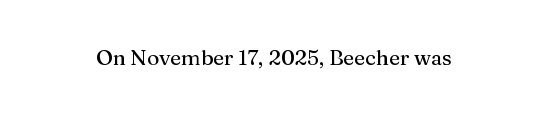
The image shows 21 px text type, upright; set normal letter spacing, not underlined.
